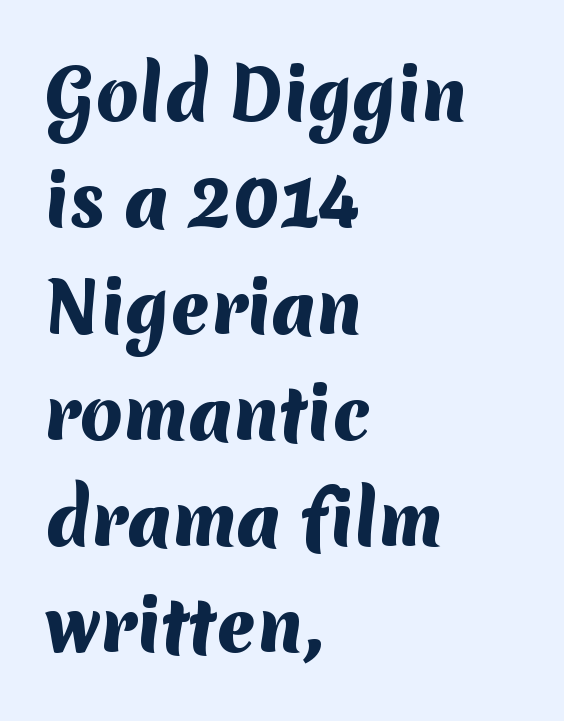
The rendering uses natural spacing where letterforms have individual widths. The face used here has the dense, thick strokes of a bold. How are the letters spaced? Ordinarily, with no added tracking. The space between consecutive lines is moderate. The strip under each line holds only bare page. In terms of letterform style, serifs are entirely absent.
